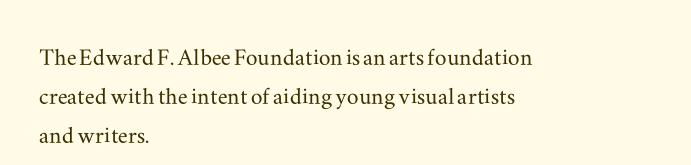
Letterform terminals end in serifs throughout the passage. No word sits above an underline. You could call the tracking neutral — neither tight nor loose. A typesetter would mark this as roman, not italic. Do the characters align in a grid? No, the font is proportional.
